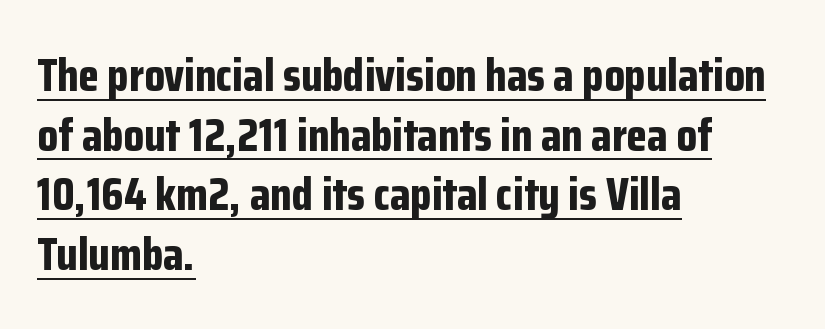
Q: Is the text bold? A: Yes.
Q: Is the text italic (slanted)? A: No, it is upright.
Q: Is the typeface a serif or a sans-serif typeface? A: Sans-serif.
Q: Is the text underlined? A: Yes.
Q: How is the paragraph aligned? A: Left-aligned.
Q: Is the spacing between letters normal or unusually wide? A: Normal.
Q: Is the spacing between lines tight, normal or loose? A: Normal.
Q: Width (condensed, normal, or wide)? A: Condensed.
Q: Stroke contrast? A: Low.
Q: x-height? A: Medium.
Q: Monospaced? A: No.
